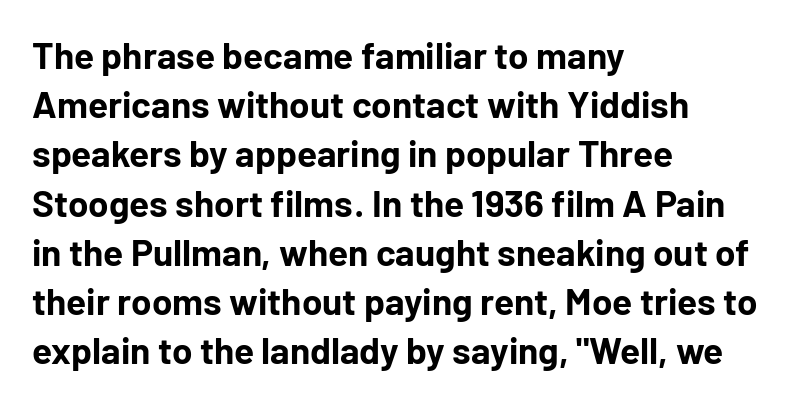
{"serif": "no", "italic": "no", "bold": "yes", "weight": "bold", "width": "normal", "stroke_contrast": "low", "x_height": "medium", "monospaced": "no", "underline": "no", "align": "left", "line_spacing": "normal", "line_spacing_ratio": 1.33, "letter_spacing": "normal", "letter_spacing_em": 0.0, "glyph_px": 37}
